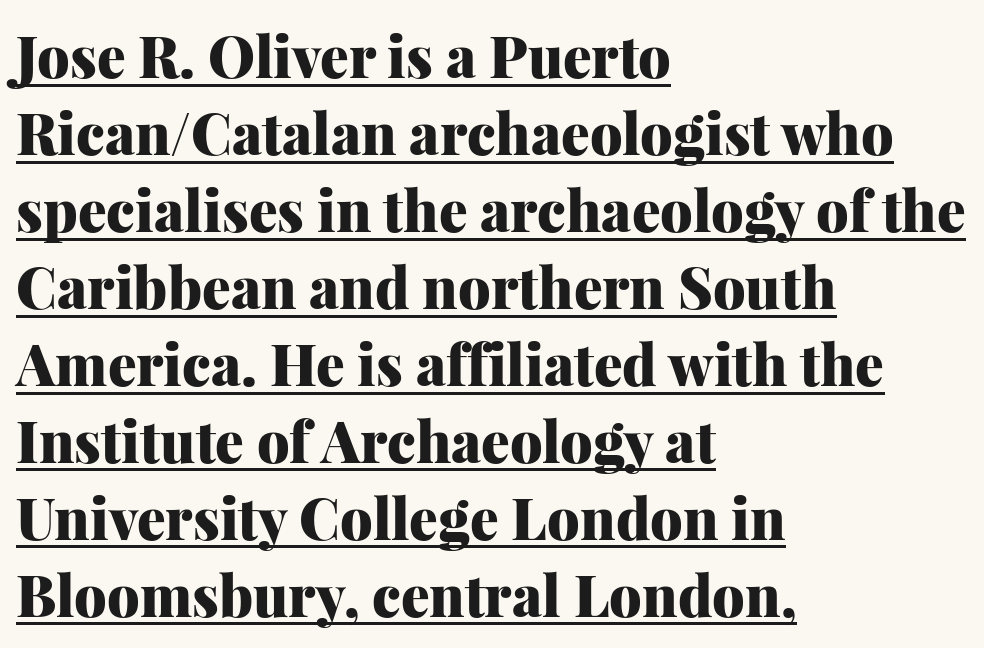
Heft: maximum for text — a bold. The face used here is proportionally spaced, like ordinary book or web type. One-word summary of the alignment: left. When letters stand straight like this, we call the style roman or upright. The lines sit at an ordinary, default distance from one another.
